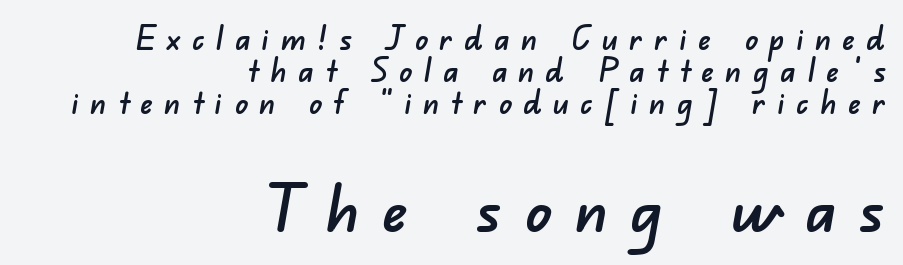
Q: Is the typeface a serif or a sans-serif typeface? A: Sans-serif.
Q: Is the text underlined? A: No.
Q: How is the paragraph aligned? A: Right-aligned.
Q: Is the spacing between letters normal or unusually wide? A: Unusually wide.
Q: Is the spacing between lines tight, normal or loose? A: Tight.
Q: Which block of text is set in a larger size, the first (top) or the second (bottom)? A: The second (bottom) one.
Q: Width (condensed, normal, or wide)? A: Normal.
Q: Stroke contrast? A: Low.
Q: x-height? A: Small.
Q: Monospaced? A: No.
